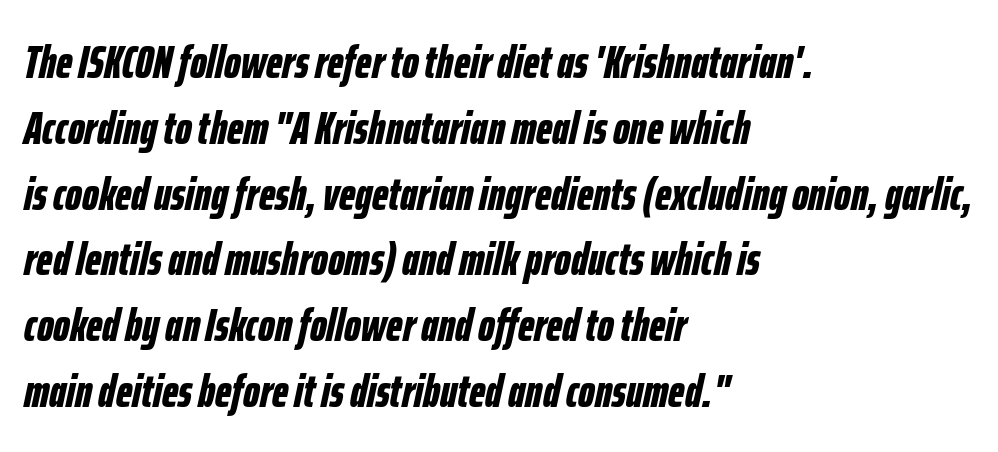
The image shows 47 px bold, condensed type, italic (leaning right); set left-aligned, normal line spacing (1.4x), normal letter spacing, not underlined; low stroke contrast and a medium x-height.
